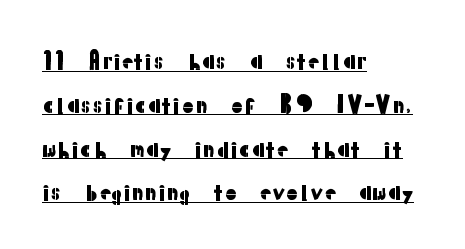
The image shows 22 px text type, upright; set left-aligned, loose line spacing (1.99x), normal letter spacing, underlined.
